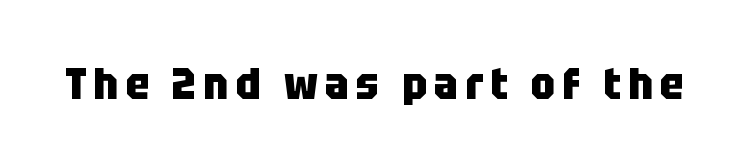
{"serif": "no", "italic": "no", "bold": "yes", "weight": "heavy", "width": "condensed", "stroke_contrast": "low", "x_height": "large", "monospaced": "no", "underline": "no", "glyph_px": 44}
